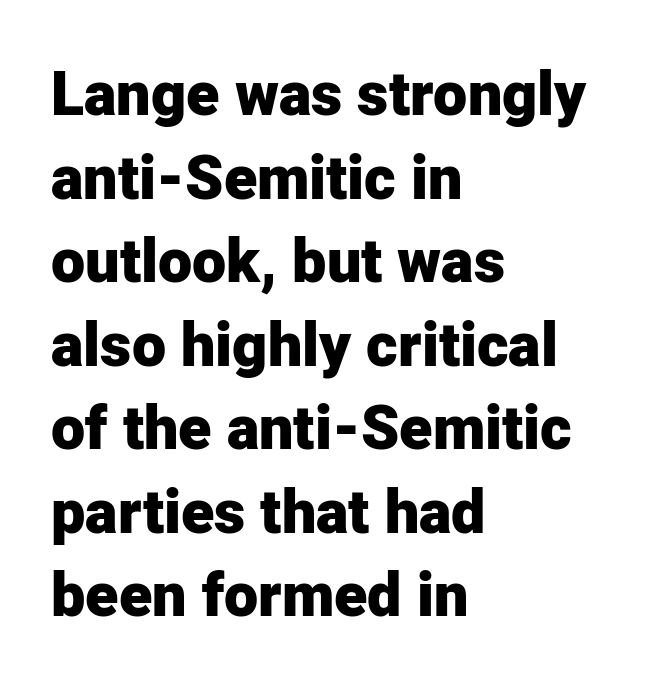
Q: Is the text bold? A: Yes.
Q: Is the text italic (slanted)? A: No, it is upright.
Q: Is the typeface a serif or a sans-serif typeface? A: Sans-serif.
Q: Is the text underlined? A: No.
Q: How is the paragraph aligned? A: Left-aligned.
Q: Is the spacing between letters normal or unusually wide? A: Normal.
Q: Is the spacing between lines tight, normal or loose? A: Normal.
Q: Width (condensed, normal, or wide)? A: Normal.
Q: Stroke contrast? A: Low.
Q: x-height? A: Medium.
Q: Monospaced? A: No.
